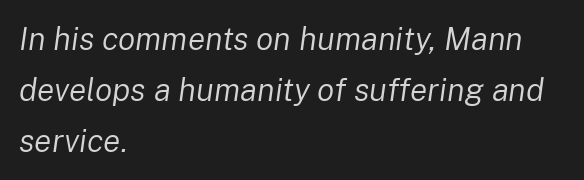
{"italic": "yes", "lean": "right", "slant_degrees": 8, "bold": "no", "weight": "regular", "width": "normal", "stroke_contrast": "low", "x_height": "medium", "monospaced": "no", "underline": "no", "align": "left", "line_spacing": "normal", "line_spacing_ratio": 1.6, "letter_spacing": "normal", "letter_spacing_em": 0.0, "glyph_px": 32}
